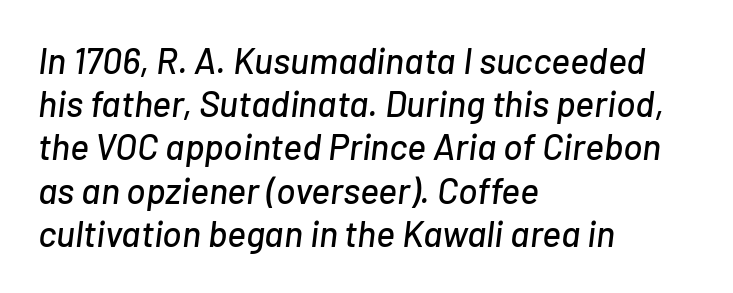
Looks like regular typesetting: each glyph gets only the width it needs. Line starts are locked; line ends wander. The passage shown leans; its letterforms are oblique. Tracking value appears to be zero — textbook default spacing. The space beneath each line is pristine and unruled.
